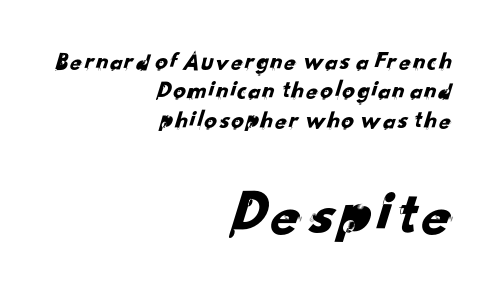
Is the lower block the larger one? Yes — the lower block carries the bigger type. A bare baseline throughout the passage. Do the characters align in a grid? No, the font is proportional. Teacher's note: observe the even right margin — that is flush-right alignment. Does the type have serifs? No, each stem ends abruptly. What stands out about the letter spacing? Nothing — it is the standard amount.
